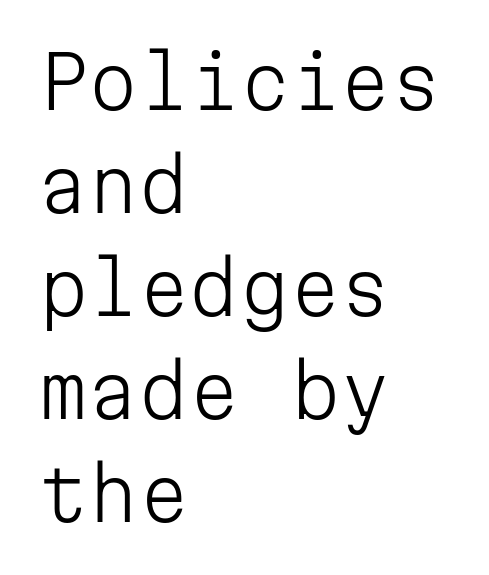
{"serif": "no", "italic": "no", "bold": "no", "weight": "light", "width": "normal", "stroke_contrast": "low", "x_height": "medium", "monospaced": "yes", "underline": "no", "align": "left", "line_spacing": "normal", "line_spacing_ratio": 1.43, "letter_spacing": "normal", "letter_spacing_em": 0.0, "glyph_px": 72}
